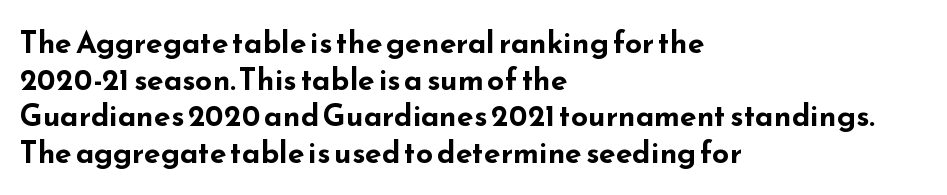
{"serif": "no", "italic": "no", "bold": "yes", "weight": "bold", "width": "wide", "stroke_contrast": "low", "x_height": "small", "monospaced": "no", "underline": "no", "align": "left", "line_spacing_ratio": 1.22, "letter_spacing": "normal", "letter_spacing_em": 0.0, "glyph_px": 30}
